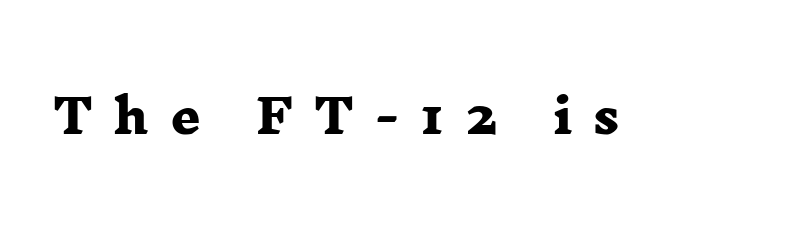
Are there feet on the stems? There are — it's a serif. The sample has been set heavy, in full bold. Anything drawn beneath the words? Only blank space. The rendering inserts visible extra space after every character. Think of a printed novel: that variable character pitch is what you see here.
